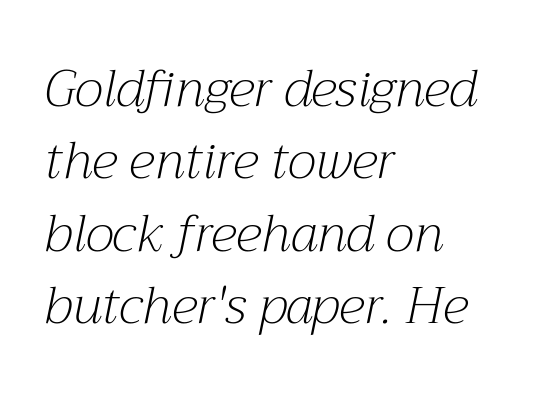
The image shows 51 px light serif type, italic (leaning right); set left-aligned, normal line spacing (1.42x), normal letter spacing, not underlined; medium stroke contrast and a medium x-height.
